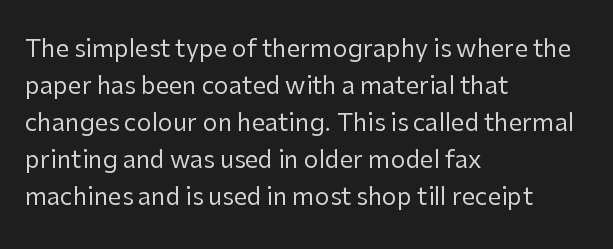
Vertical strokes here are truly vertical. Every row of glyphs begins at an identical x-position on the left. Between one letter and the next there's only the usual sliver of space. Only glyphs here, with clear space below each row.
